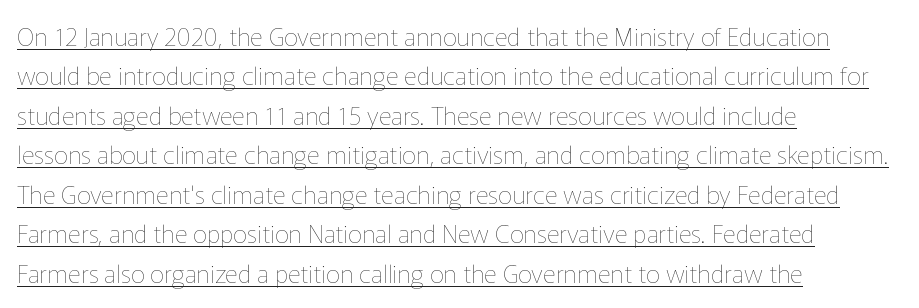
{"italic": "no", "bold": "no", "underline": "yes", "align": "left", "line_spacing": "normal", "line_spacing_ratio": 1.58, "letter_spacing": "normal", "letter_spacing_em": 0.0, "glyph_px": 25}
